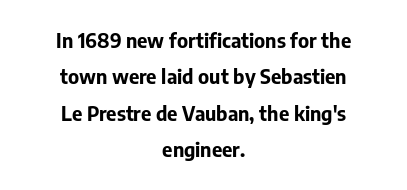
{"italic": "no", "bold": "yes", "underline": "no", "align": "center", "line_spacing_ratio": 1.82, "letter_spacing": "normal", "letter_spacing_em": 0.0, "glyph_px": 20}
